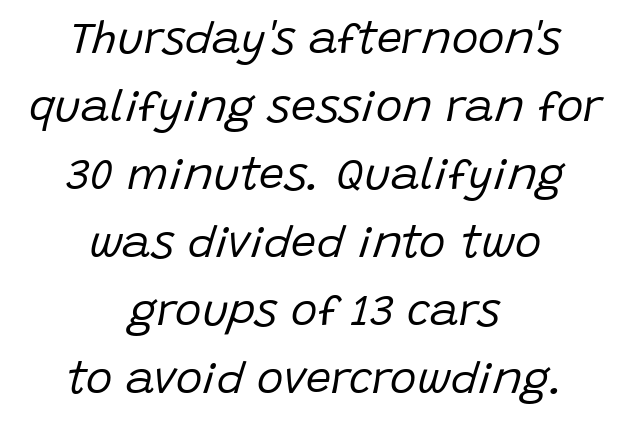
{"italic": "yes", "lean": "right", "slant_degrees": 15, "bold": "no", "weight": "regular", "width": "normal", "stroke_contrast": "low", "x_height": "large", "monospaced": "no", "underline": "no", "align": "center", "line_spacing": "normal", "line_spacing_ratio": 1.51, "letter_spacing": "normal", "letter_spacing_em": 0.0, "glyph_px": 45}
